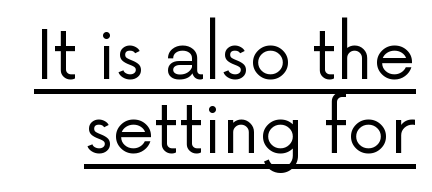
The image shows 67 px regular-weight sans-serif type, upright; set tight line spacing (1.11x), normal letter spacing, underlined; low stroke contrast and a medium x-height.
